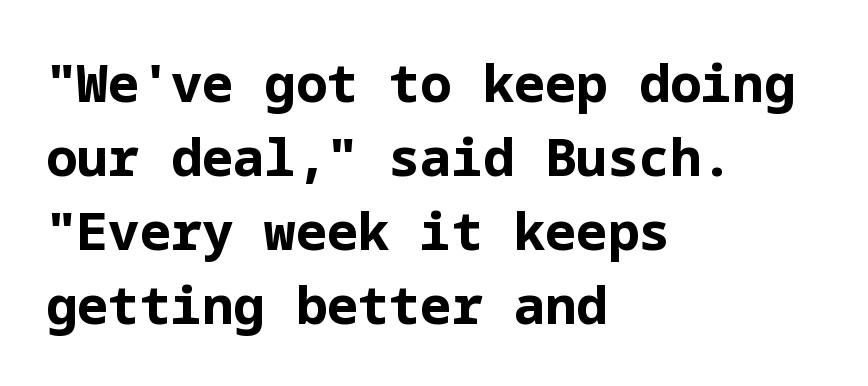
Tracking here is standard; glyphs follow each other at the usual distance. Letters rest on an invisible, unmarked baseline. The setting favours the left margin, as ordinary paragraphs usually do. Designer's note — italics off, roman on. Each glyph is drawn with heavy, bold strokes. Each letter's strokes conclude bluntly, with no projecting serifs.
